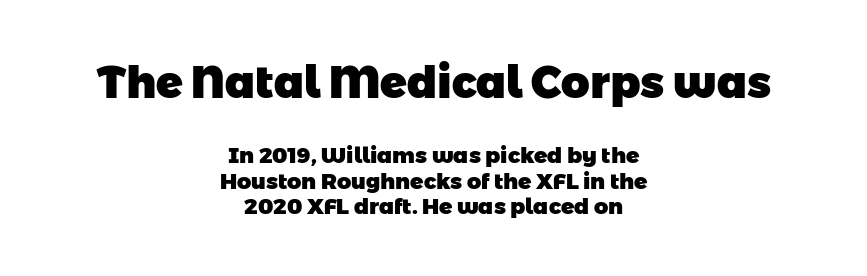
Spacing verdict: proportional, widths tailored to each character. The zone under the glyphs is completely vacant. Leftover space on each line is divided equally before and after the words. The rendering shrinks the type as you move from the upper chunk to the lower. Chunky letters — that's bold for sure.
